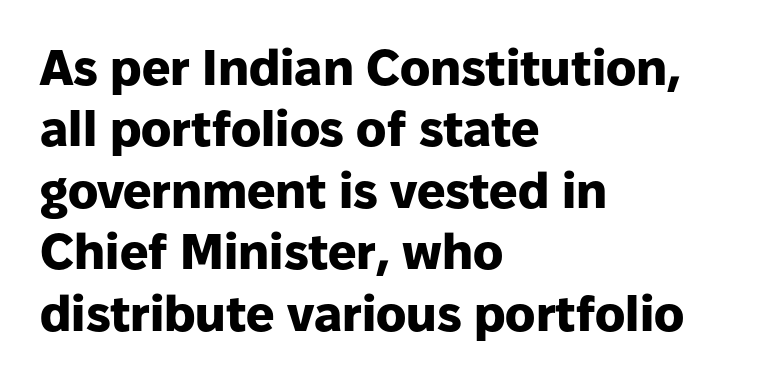
You can tell from the bare stems that sans-serif type was used. The passage is arranged the way most books set body copy — flush left. Proportional: the letters do not fall into vertical columns. A typesetter would mark this as roman, not italic. Here the glyphs are tracked normally, forming tight word shapes. This rendering features lettering with no underline.
